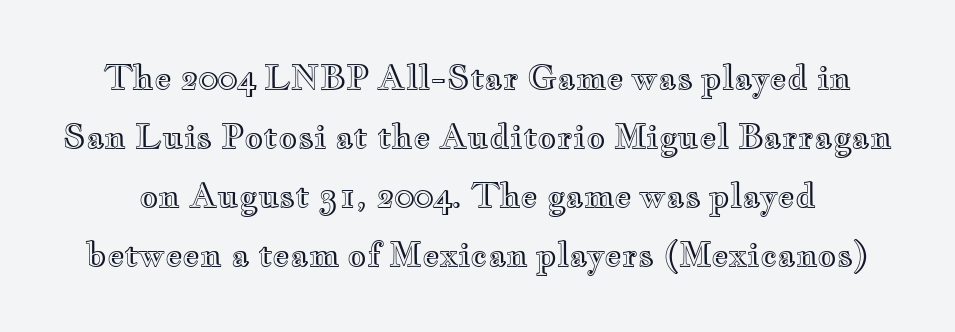
{"italic": "no", "width": "wide", "x_height": "small", "monospaced": "no", "underline": "no", "line_spacing_ratio": 1.79, "letter_spacing": "normal", "letter_spacing_em": 0.0, "glyph_px": 33}
